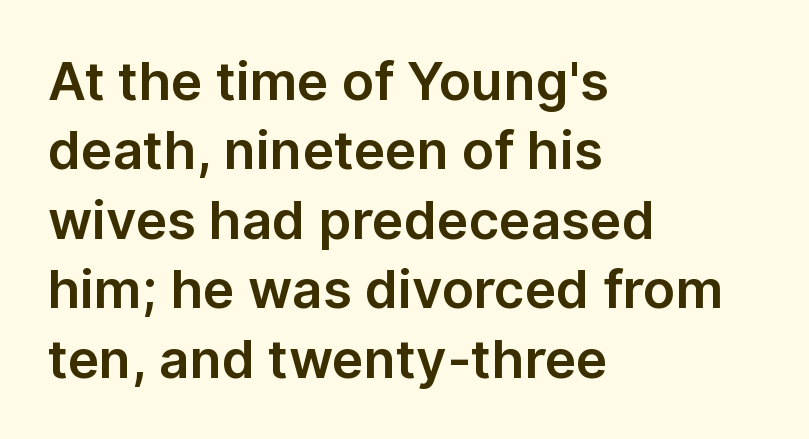
Letterform terminals end flat and unadorned throughout the passage. The rendering uses natural spacing where letterforms have individual widths. Each new line begins a customary step beneath the previous one. The lettering holds an erect, upright posture throughout.
